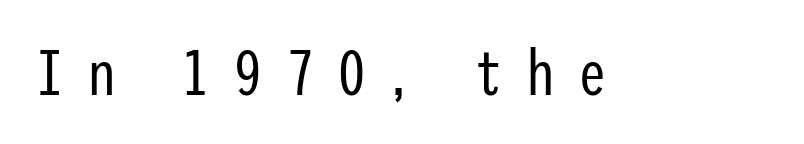
The image shows 65 px regular-weight, condensed sans-serif type, upright; set unusually wide letter spacing (+0.35 em), not underlined; low stroke contrast and a medium x-height.
